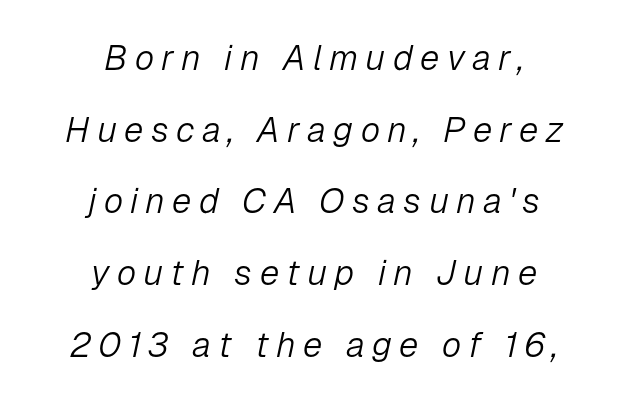
Q: Is the text bold? A: No.
Q: Is the text italic (slanted)? A: Yes, it leans right by about 12 degrees.
Q: Is the text underlined? A: No.
Q: How is the paragraph aligned? A: Centered.
Q: Is the spacing between letters normal or unusually wide? A: Unusually wide.
Q: Is the spacing between lines tight, normal or loose? A: Loose.
Q: Width (condensed, normal, or wide)? A: Normal.
Q: Stroke contrast? A: Low.
Q: x-height? A: Medium.
Q: Monospaced? A: No.
